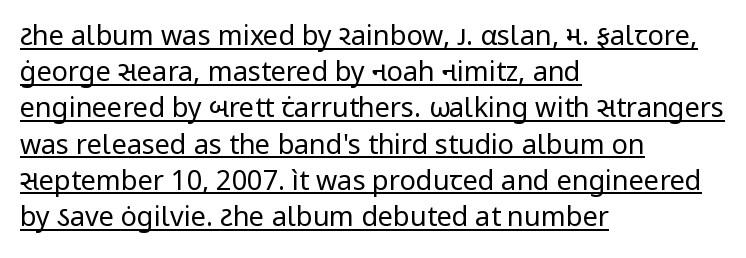
The image shows 27 px text type, upright; set left-aligned, normal line spacing (1.34x), normal letter spacing, underlined.
